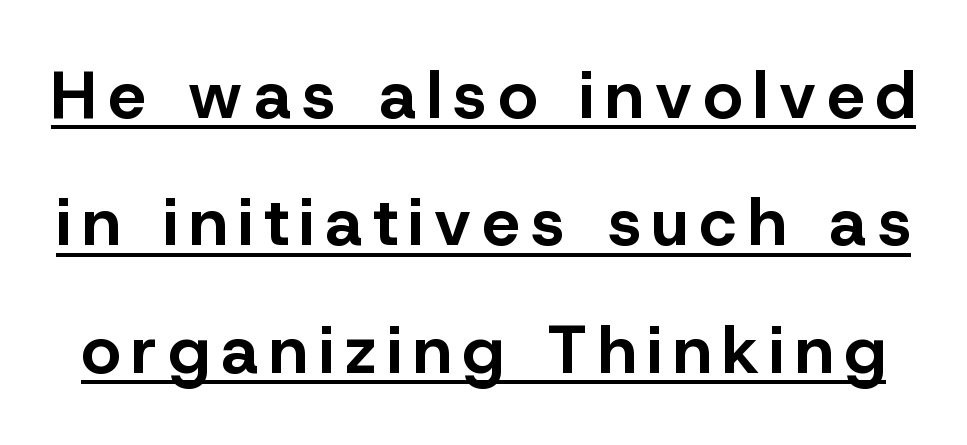
If you measured baseline to baseline, you'd find a long distance. Letterform terminals end flat and unadorned throughout the passage. The specimen reads as upright at a glance. I'd describe the lettering as bold — thick and assertive.
